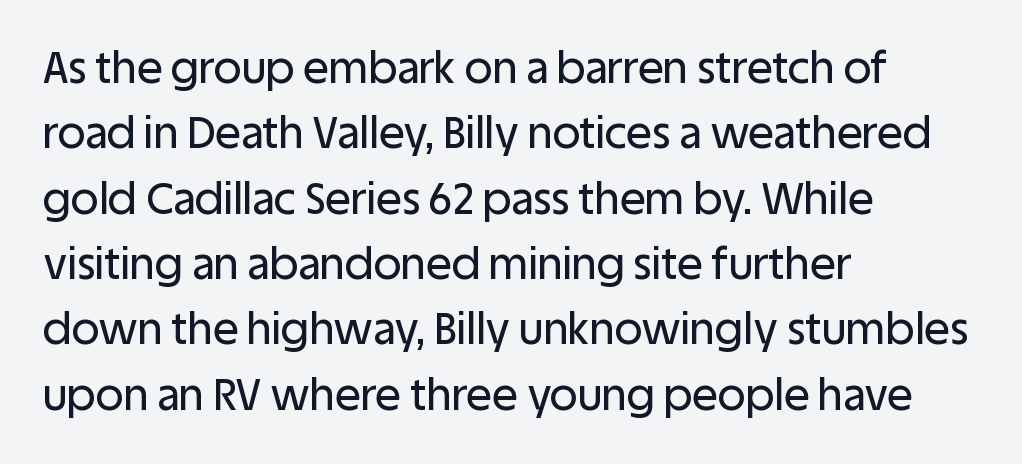
Q: Is the text italic (slanted)? A: No, it is upright.
Q: Is the typeface a serif or a sans-serif typeface? A: Sans-serif.
Q: Is the text underlined? A: No.
Q: How is the paragraph aligned? A: Left-aligned.
Q: Is the spacing between letters normal or unusually wide? A: Normal.
Q: Is the spacing between lines tight, normal or loose? A: Normal.
Q: Width (condensed, normal, or wide)? A: Normal.
Q: Stroke contrast? A: Low.
Q: x-height? A: Large.
Q: Monospaced? A: No.
